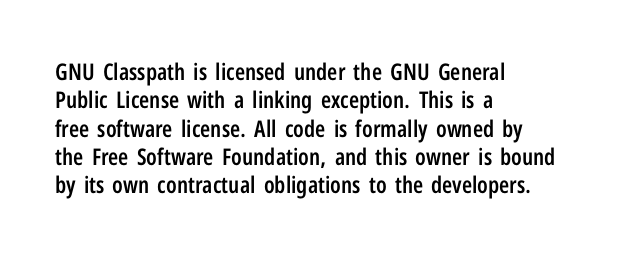
{"italic": "no", "bold": "semi", "underline": "no", "align": "left", "line_spacing_ratio": 1.23, "letter_spacing": "normal", "letter_spacing_em": 0.0, "glyph_px": 23}
